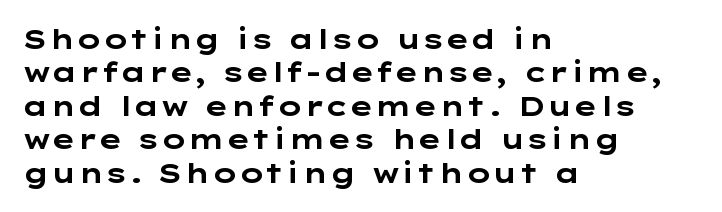
There is no visible air inserted between adjacent glyphs. Compared with a centered layout, this one pins lines to the left instead. The strokes are fattened all the way to bold. A typesetter would mark this as roman, not italic. The words here are not underlined.
